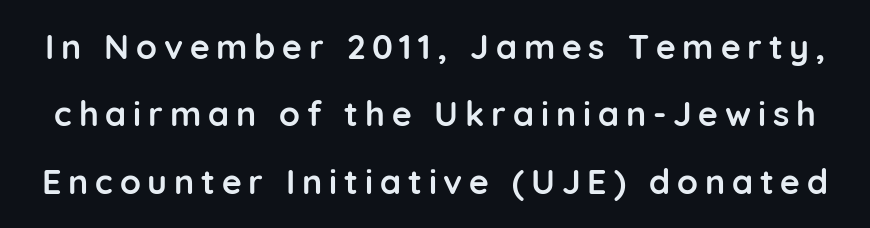
Q: Is the text bold? A: Yes.
Q: Is the text italic (slanted)? A: No, it is upright.
Q: Is the typeface a serif or a sans-serif typeface? A: Sans-serif.
Q: Is the text underlined? A: No.
Q: Is the spacing between letters normal or unusually wide? A: Unusually wide.
Q: Is the spacing between lines tight, normal or loose? A: Loose.
Q: Width (condensed, normal, or wide)? A: Normal.
Q: Stroke contrast? A: Low.
Q: x-height? A: Medium.
Q: Monospaced? A: No.
